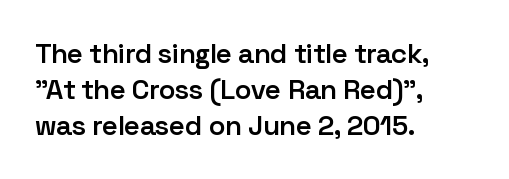
The image shows 28 px semibold sans-serif type, upright; set left-aligned, normal line spacing (1.28x), normal letter spacing, not underlined; low stroke contrast and a medium x-height.
